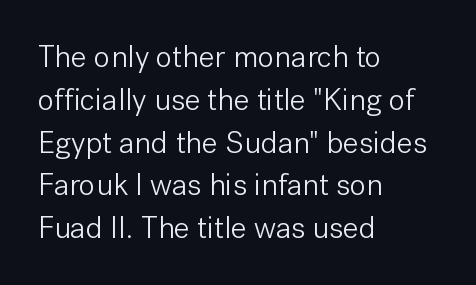
The image shows 31 px light sans-serif type, upright; set left-aligned, normal line spacing (1.38x), normal letter spacing, not underlined; low stroke contrast and a medium x-height.
